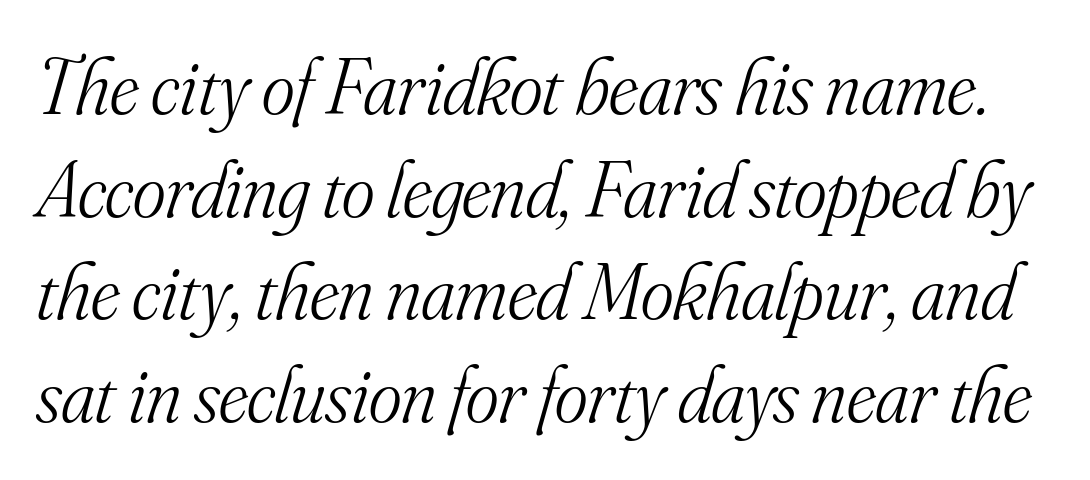
Classification — serif. The typography opts for an oblique posture over an upright one. These lines are rendered in a variable-pitch font. The glyphs are unaccompanied by any horizontal stroke below them. Look at the tracking — it's just the regular setting, nothing added.
